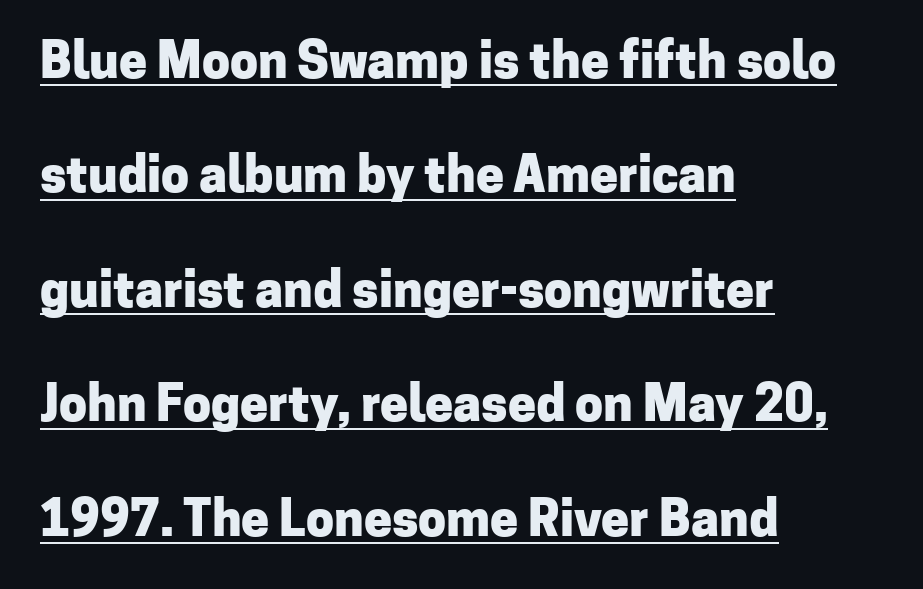
{"serif": "no", "italic": "no", "bold": "yes", "weight": "heavy", "width": "normal", "stroke_contrast": "low", "x_height": "medium", "monospaced": "no", "underline": "yes", "align": "left", "line_spacing": "loose", "line_spacing_ratio": 2.29, "letter_spacing": "normal", "letter_spacing_em": 0.0, "glyph_px": 50}
